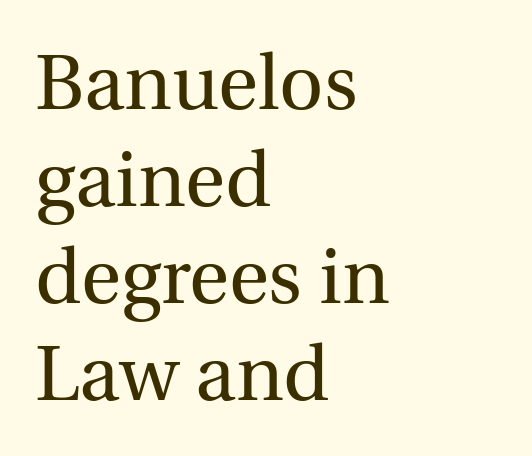
The image shows 77 px regular-weight serif type, upright; set left-aligned, normal line spacing (1.26x), normal letter spacing, not underlined; a medium x-height.
